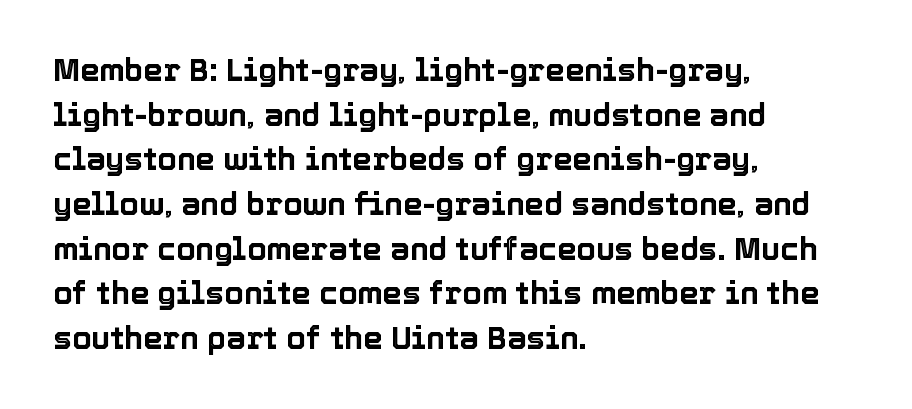
{"italic": "no", "width": "normal", "x_height": "medium", "monospaced": "no", "underline": "no", "align": "left", "line_spacing": "normal", "line_spacing_ratio": 1.44, "letter_spacing": "normal", "letter_spacing_em": 0.0, "glyph_px": 31}
